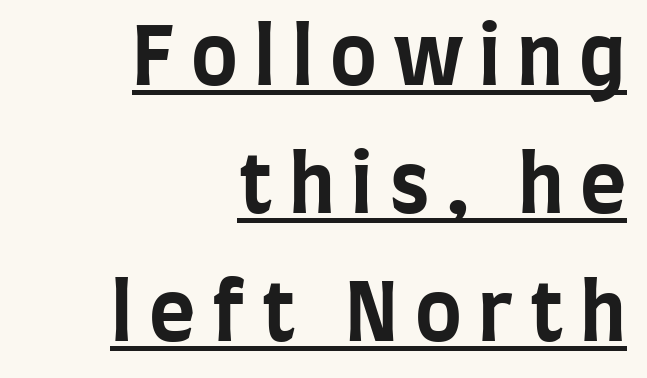
Heavy-handed strokes throughout: this text is bold. Spacing between characters has been opened up far beyond the box default. The type sits square on the baseline with zero lean. What's the leading like? Ordinary, nothing unusual. The passage is arranged like a letterhead date or caption credit — flush right. Notice how a bar underscores the lettering throughout.
